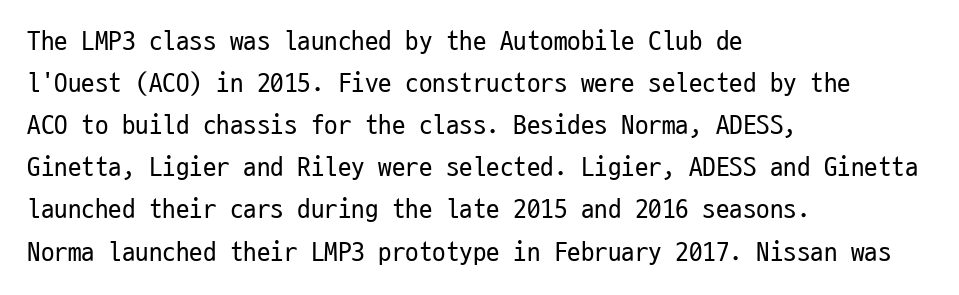
{"italic": "no", "bold": "no", "underline": "no", "align": "left", "line_spacing": "normal", "line_spacing_ratio": 1.56, "letter_spacing": "normal", "letter_spacing_em": 0.0, "glyph_px": 27}
